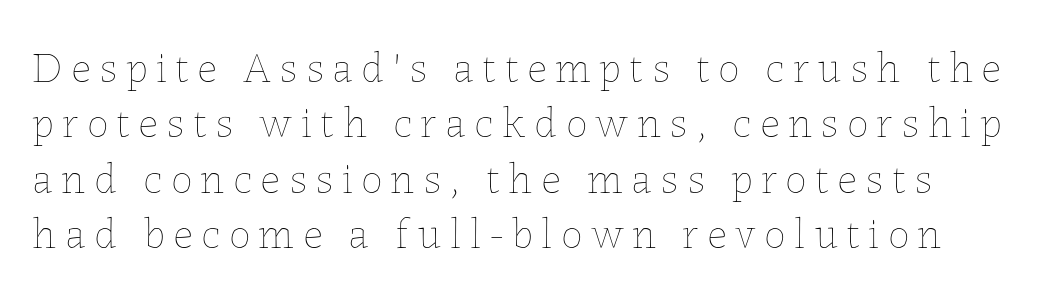
{"italic": "no", "bold": "no", "weight": "thin", "width": "normal", "stroke_contrast": "low", "x_height": "medium", "monospaced": "no", "underline": "no", "line_spacing": "normal", "line_spacing_ratio": 1.29, "letter_spacing": "wide", "letter_spacing_em": 0.2, "glyph_px": 43}
